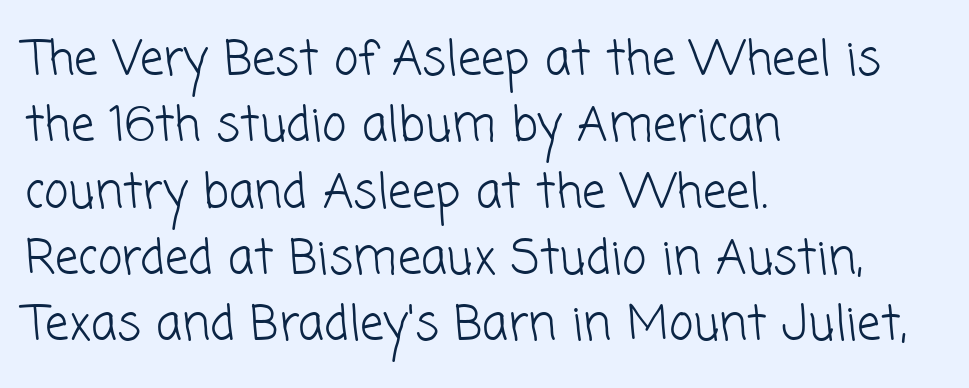
The rendering shows plain stroke endings on the letterforms — a sans-serif design. There is no visible air inserted between adjacent glyphs. Weight: not bold — regular or lighter. Just letters on the line, the space beneath them empty.
